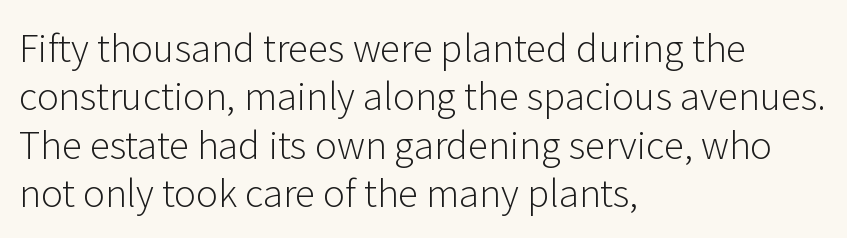
{"serif": "no", "italic": "no", "bold": "no", "weight": "light", "width": "normal", "stroke_contrast": "low", "x_height": "medium", "monospaced": "no", "underline": "no", "align": "left", "line_spacing": "normal", "line_spacing_ratio": 1.31, "letter_spacing": "normal", "letter_spacing_em": 0.0, "glyph_px": 37}
